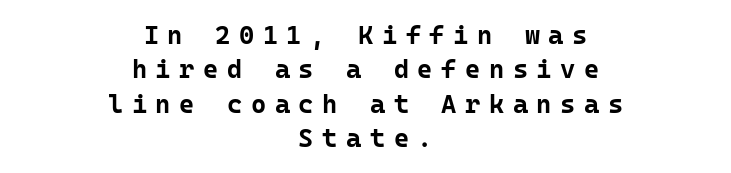
{"italic": "no", "bold": "yes", "underline": "no", "align": "center", "line_spacing": "normal", "line_spacing_ratio": 1.32, "letter_spacing": "wide", "letter_spacing_em": 0.33, "glyph_px": 26}
